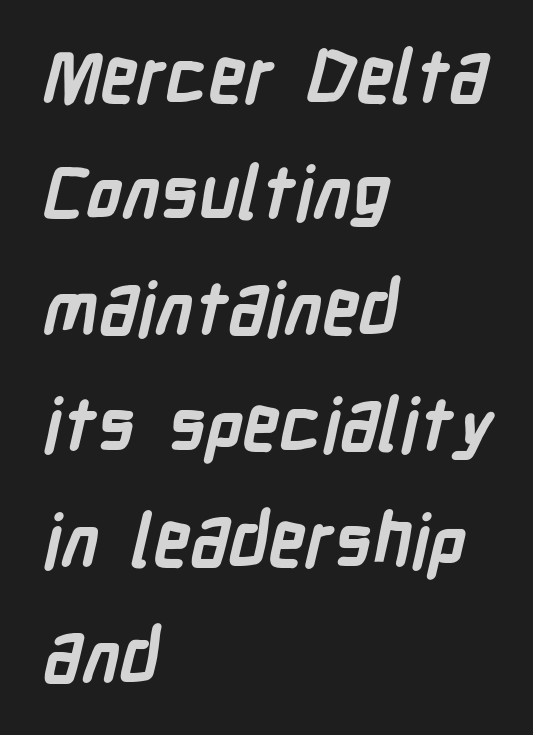
The image shows 73 px semibold, condensed sans-serif type; set left-aligned, normal line spacing (1.59x), normal letter spacing, not underlined; low stroke contrast and a medium x-height.
